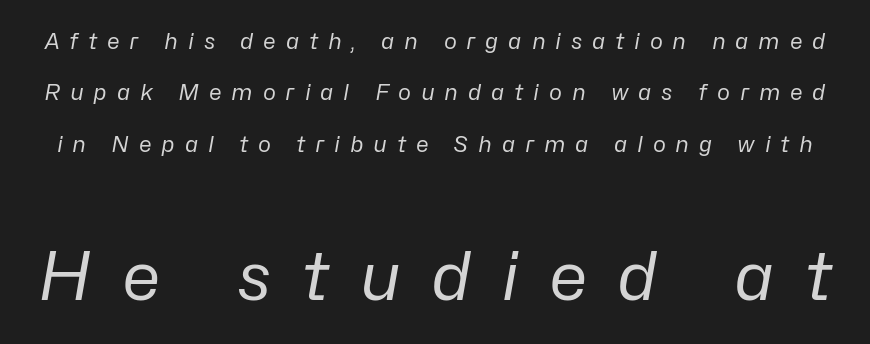
{"italic": "yes", "lean": "right", "slant_degrees": 10, "bold": "no", "weight": "regular", "width": "normal", "stroke_contrast": "low", "x_height": "medium", "monospaced": "no", "underline": "no", "line_spacing": "loose", "line_spacing_ratio": 2.34, "letter_spacing": "wide", "letter_spacing_em": 0.44, "larger_block": "second", "size_ratio": 3.05, "glyph_px": 67}
